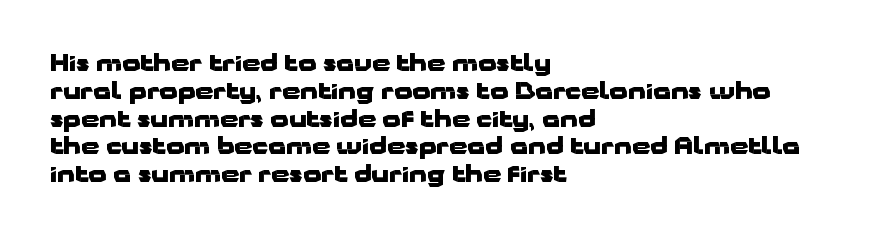
Short and long lines alike share a common starting point at left. Unlike italic type, these characters show no tilt at all. The passage shown is emphatically bold. The face used here is rendered with its standard letterfit. The space beneath each line is pristine and unruled.
